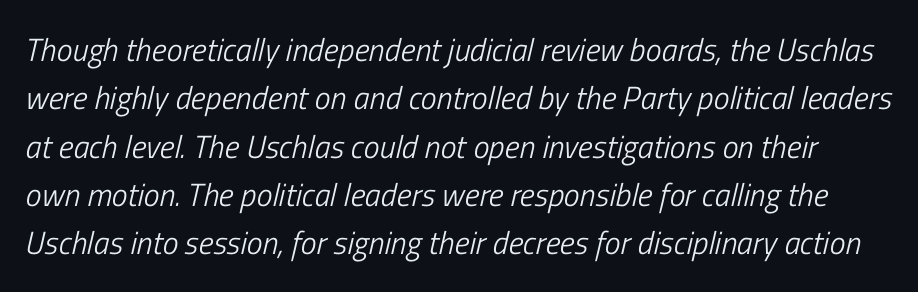
The typesetting does not lean heavy: it is not bold. Looking at the ascenders, they clearly lean. Compared with typical paragraphs, the rows here are spaced about the same. Each letter keeps its own natural width here, so spacing adapts to shape. A typesetter would call this zero additional tracking.
